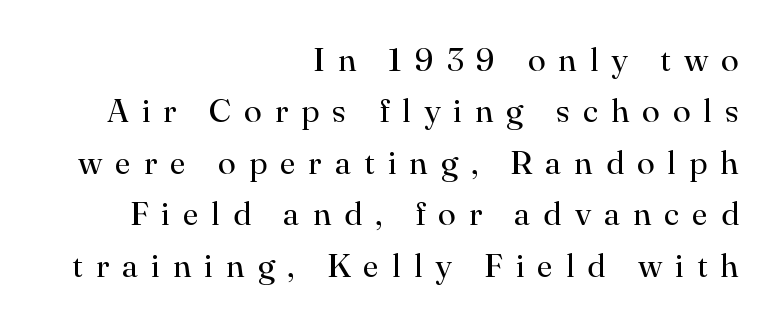
{"serif": "yes", "italic": "no", "bold": "no", "weight": "regular", "width": "normal", "stroke_contrast": "high", "x_height": "small", "monospaced": "no", "underline": "no", "align": "right", "line_spacing": "normal", "line_spacing_ratio": 1.56, "letter_spacing": "wide", "letter_spacing_em": 0.39, "glyph_px": 33}
